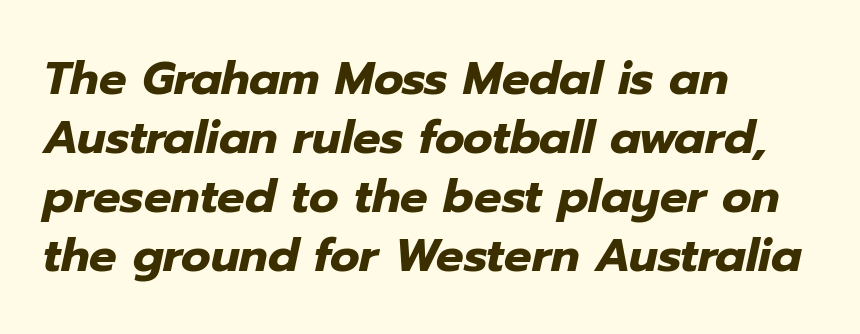
{"italic": "yes", "lean": "right", "slant_degrees": 12, "bold": "yes", "weight": "heavy", "width": "normal", "stroke_contrast": "low", "x_height": "medium", "monospaced": "no", "underline": "no", "align": "left", "line_spacing": "normal", "line_spacing_ratio": 1.28, "letter_spacing": "normal", "letter_spacing_em": 0.0, "glyph_px": 46}
